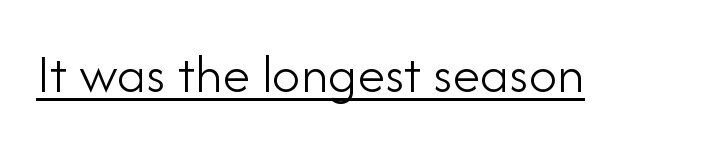
The image shows 56 px light sans-serif type, upright; set normal letter spacing, underlined; low stroke contrast and a small x-height.
